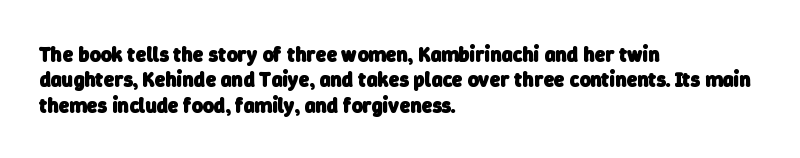
Q: Is the text bold? A: Yes.
Q: Is the text underlined? A: No.
Q: How is the paragraph aligned? A: Left-aligned.
Q: Is the spacing between letters normal or unusually wide? A: Normal.
